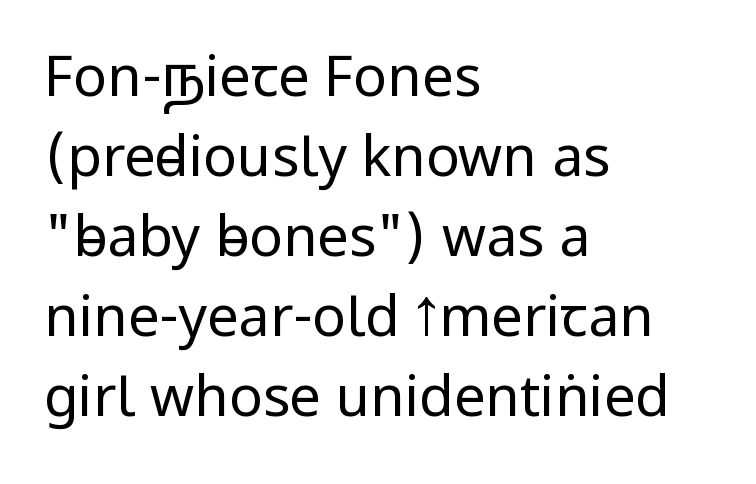
Varying glyph widths throughout — classic text-font behaviour. It's the straight-up-and-down kind of type. Horizontally, the lines are justified to the leading edge only. Bare-footed words on every line.
